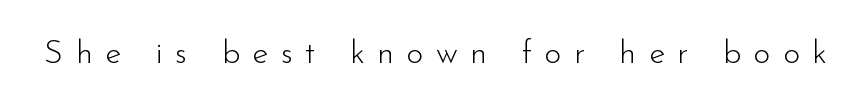
The image shows 33 px light sans-serif type, upright; set unusually wide letter spacing (+0.37 em), not underlined; low stroke contrast and a small x-height.
